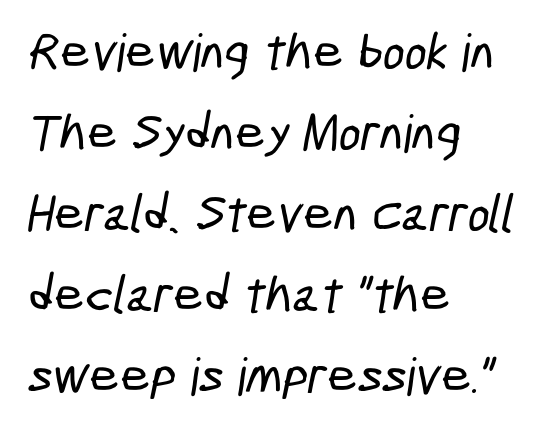
To sum up the face: it is a sans, with no serifs. Which margin do the lines hug? The left one — the right edge is uneven. The letters sit at their default tracking, neither squeezed nor spread. The vertical gap from one line to the next is medium. Proportional: the letters do not fall into vertical columns. The glyphs are unaccompanied by any horizontal stroke below them.
